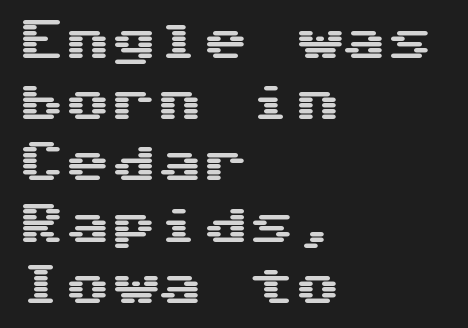
Vertical strokes here are truly vertical. Are there feet on the stems? There aren't — it's a sans. In CSS terms this would be text-align: left. The letters sit at their default tracking, neither squeezed nor spread. Honestly, the row spacing looks completely unremarkable. This rendering features lettering with no underline.
